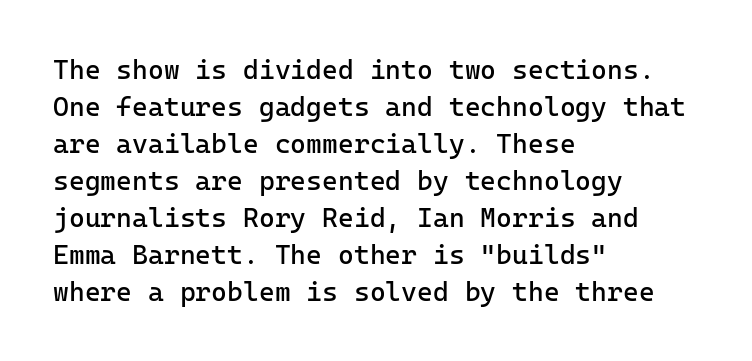
Reading down the block, your eye returns to a fixed left position each line. Tall strokes in this sample are plumb rather than angled. The rendering uses a moderate line-height, typical for paragraphs. This is not heavy type; no bold has been used. Any mark beneath the type? The region is blank. Each word holds together tightly as a unit, with standard inter-letter gaps.
